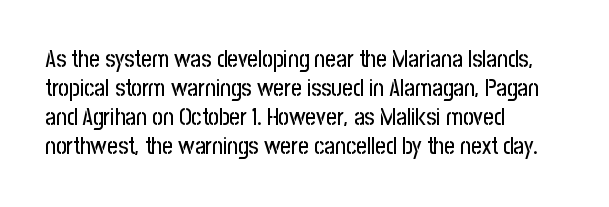
The image shows 23 px text type, upright; set left-aligned, normal line spacing (1.26x), normal letter spacing, not underlined.
